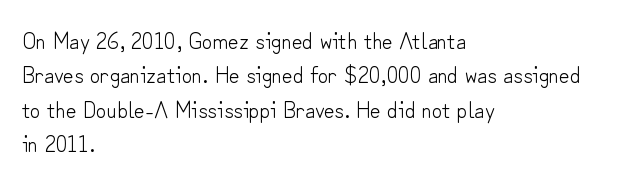
{"italic": "no", "bold": "no", "underline": "no", "align": "left", "line_spacing": "normal", "line_spacing_ratio": 1.5, "letter_spacing": "normal", "letter_spacing_em": 0.0, "glyph_px": 23}
